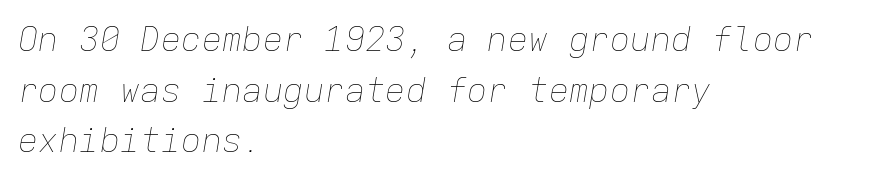
Reading down the block, your eye returns to a fixed left position each line. Each new line begins a customary step beneath the previous one. Weight: in the light-to-regular range. The face used here has a pronounced slope to its letters.
